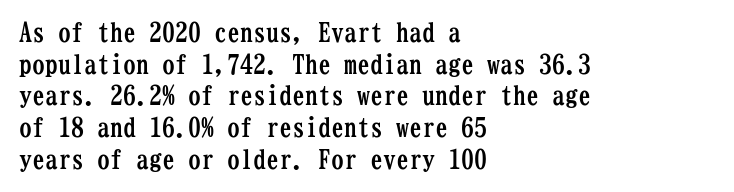
The image shows 26 px bold type, upright; set left-aligned, line spacing 1.22x, normal letter spacing, not underlined.
